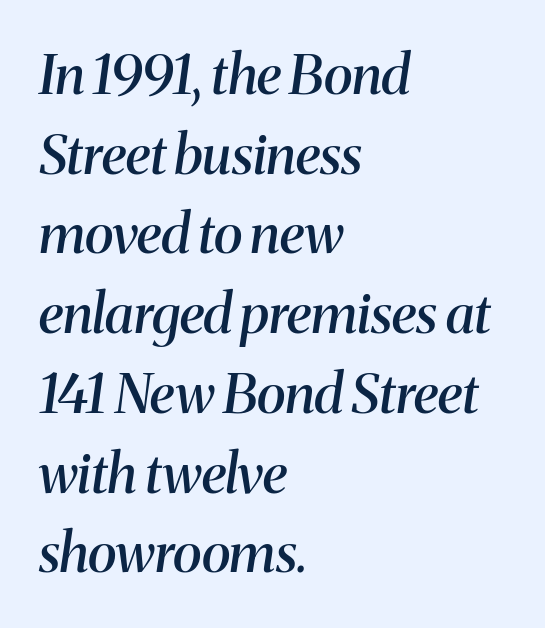
These lines carry some extra weight — a demibold, not a full bold. A typesetter would label this face a serif. Would a proofreader flag this as italicized? Yes. The space directly below the letters is spotless. These lines stack with their left ends in a neat column.
